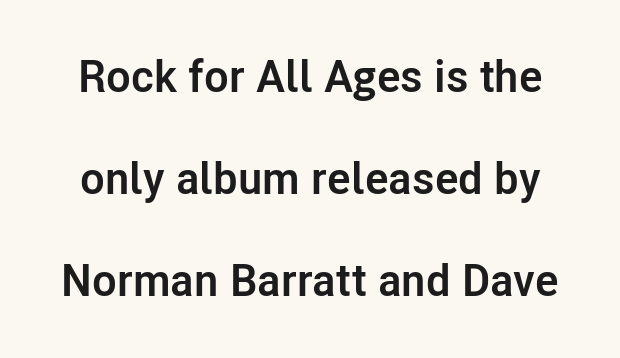
The image shows 45 px semibold sans-serif type, upright; set loose line spacing (2.27x), normal letter spacing, not underlined; low stroke contrast and a medium x-height.
